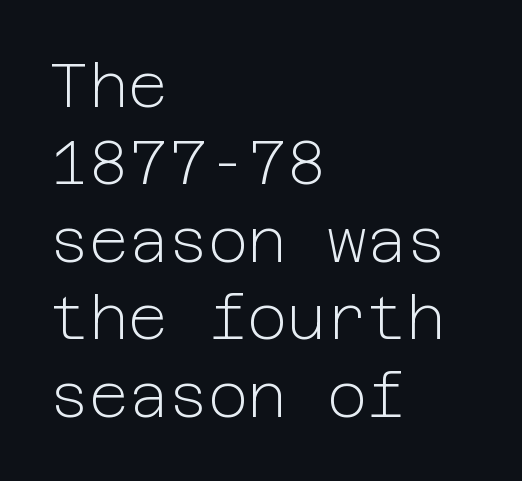
Vertical spacing — default. Characters follow at the spacing the type designer built in. Check under the words: just untouched page. Observe the absence of serifs on each vertical stroke in this sample.
